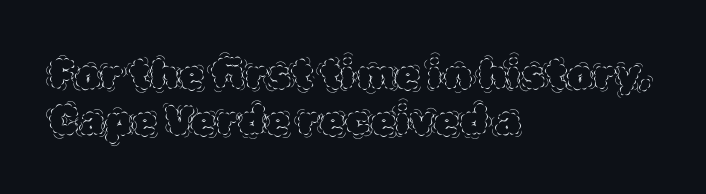
The image shows 41 px thin type, upright; set left-aligned, tight line spacing (1.11x), normal letter spacing, not underlined; a large x-height.
